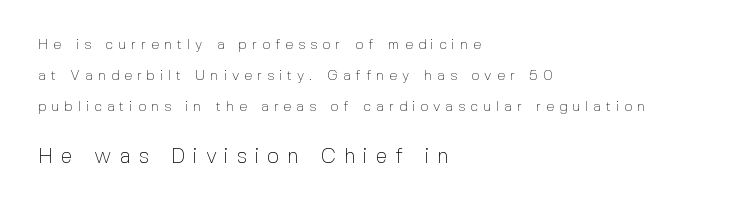
The image shows 21 px text type, upright; set left-aligned, loose line spacing (2.2x), unusually wide letter spacing (+0.37 em), not underlined; the second (bottom) block is 1.5x larger.
